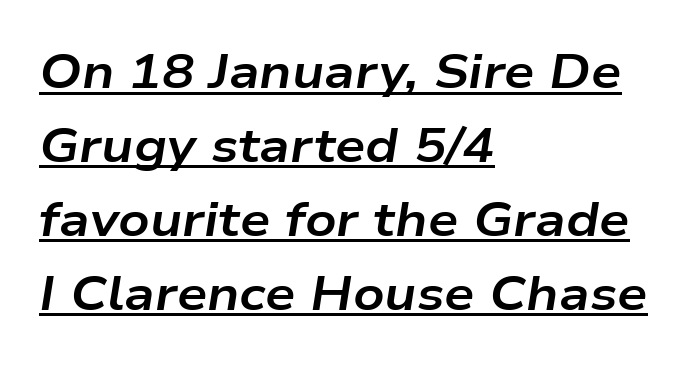
This rendering features underlined lettering. Weight check: bold — yes, fully. Is this a fixed-width face? No — the glyphs have proportional, varying widths. An italicized treatment has been applied to the whole sample.
